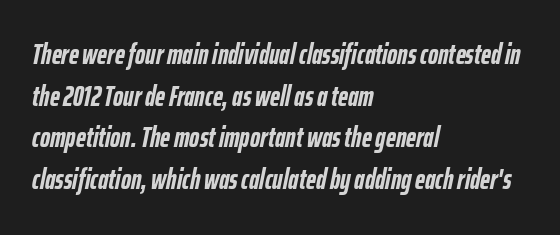
Q: Is the text bold? A: Yes.
Q: Is the text italic (slanted)? A: Yes, it leans right by about 12 degrees.
Q: Is the text underlined? A: No.
Q: How is the paragraph aligned? A: Left-aligned.
Q: Is the spacing between letters normal or unusually wide? A: Normal.
Q: Is the spacing between lines tight, normal or loose? A: Normal.
Q: Width (condensed, normal, or wide)? A: Condensed.
Q: Stroke contrast? A: Low.
Q: x-height? A: Medium.
Q: Monospaced? A: No.
